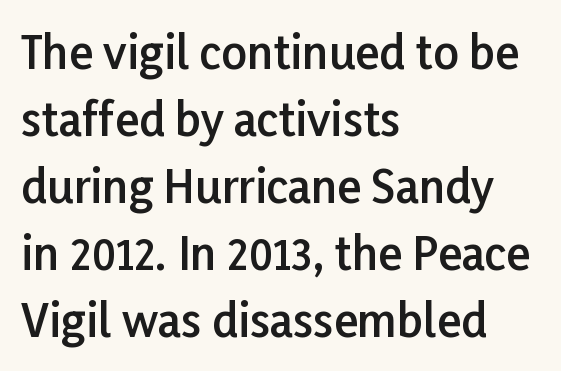
Which margin do the lines hug? The left one — the right edge is uneven. Just letters on the line, the space beneath them empty. The face used here is proportionally spaced, like ordinary book or web type. Glyph-to-glyph distance matches everyday printed text. The font's upright variant was chosen for this text. Honestly, the row spacing looks completely unremarkable.
